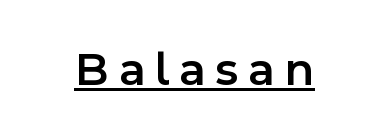
The image shows 48 px semibold sans-serif type, upright; set unusually wide letter spacing (+0.21 em), underlined; a medium x-height.
